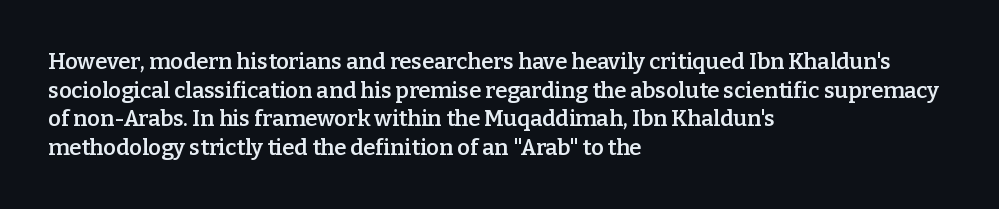
Q: Is the text bold? A: Semi-bold.
Q: Is the text italic (slanted)? A: No, it is upright.
Q: Is the text underlined? A: No.
Q: How is the paragraph aligned? A: Left-aligned.
Q: Is the spacing between letters normal or unusually wide? A: Normal.
Q: Is the spacing between lines tight, normal or loose? A: Normal.
